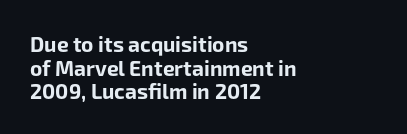
{"italic": "no", "bold": "yes", "underline": "no", "align": "left", "line_spacing": "tight", "line_spacing_ratio": 1.12, "letter_spacing": "normal", "letter_spacing_em": 0.0, "glyph_px": 21}
